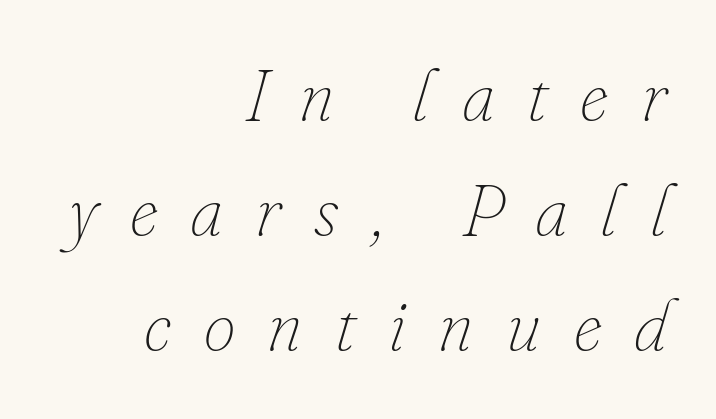
Reading down the block, your eye finds every line finishing at a fixed right position. The letterforms sit at book weight or below. The letters are spread apart with noticeably loose tracking. Nobody drew a line under any word here. Successive baselines arrive at the customary interval. A typesetter would call this proportional, since set widths differ per character.
